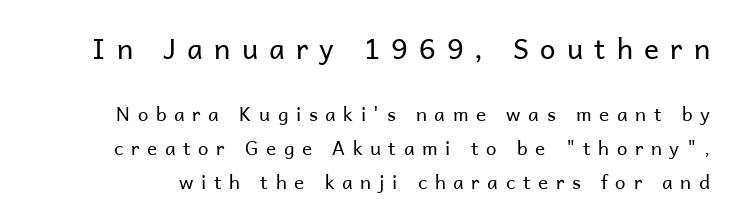
Q: Is the text bold? A: No.
Q: Is the text italic (slanted)? A: No, it is upright.
Q: Is the typeface a serif or a sans-serif typeface? A: Sans-serif.
Q: Is the text underlined? A: No.
Q: Is the spacing between letters normal or unusually wide? A: Unusually wide.
Q: Which block of text is set in a larger size, the first (top) or the second (bottom)? A: The first (top) one.
Q: Width (condensed, normal, or wide)? A: Normal.
Q: Stroke contrast? A: Low.
Q: x-height? A: Medium.
Q: Monospaced? A: No.
